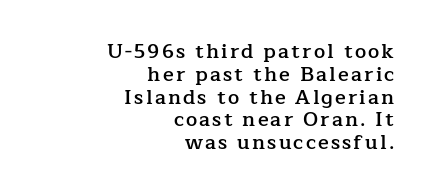
Q: Is the text bold? A: Semi-bold.
Q: Is the text italic (slanted)? A: No, it is upright.
Q: Is the text underlined? A: No.
Q: How is the paragraph aligned? A: Right-aligned.
Q: Is the spacing between lines tight, normal or loose? A: Tight.
